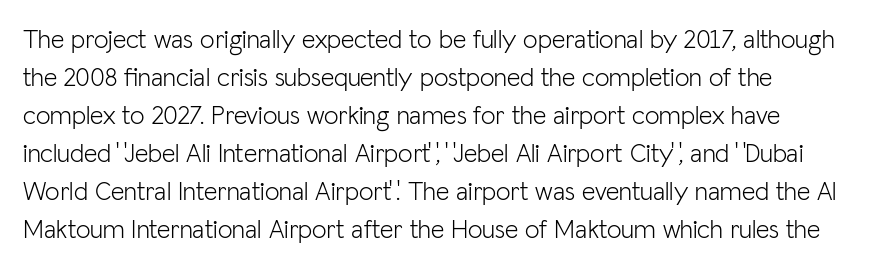
The image shows 26 px text type, upright; set left-aligned, normal line spacing (1.46x), normal letter spacing, not underlined.
